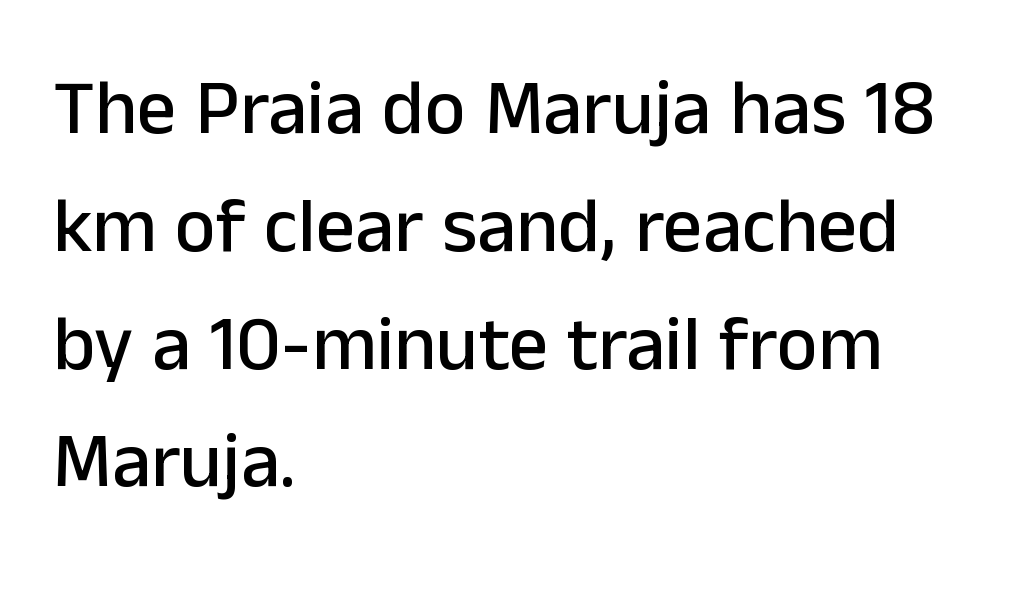
Rows of type keep a routine distance in the vertical direction. The letters advance in unequal steps, a hallmark of proportional type. A sans-serif font was chosen for this passage. Words appear dense and cohesive because spacing is normal.
